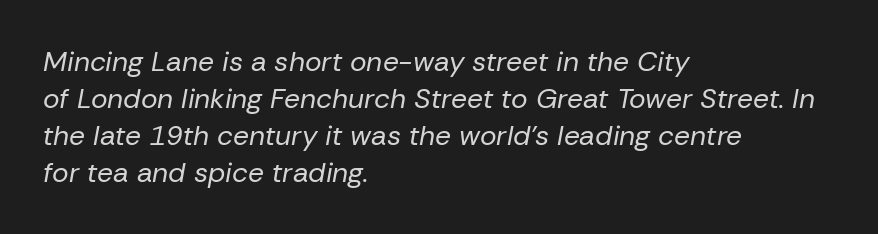
The image shows 28 px regular-weight type, italic (leaning right); set left-aligned, normal line spacing (1.32x), normal letter spacing, not underlined; low stroke contrast and a medium x-height.
